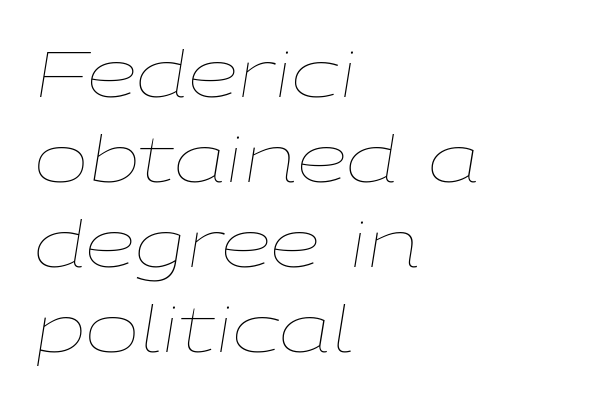
{"italic": "yes", "lean": "right", "slant_degrees": 9, "bold": "no", "weight": "thin", "width": "wide", "stroke_contrast": "low", "x_height": "medium", "monospaced": "no", "underline": "no", "align": "left", "line_spacing": "normal", "line_spacing_ratio": 1.31, "letter_spacing": "normal", "letter_spacing_em": 0.0, "glyph_px": 65}
